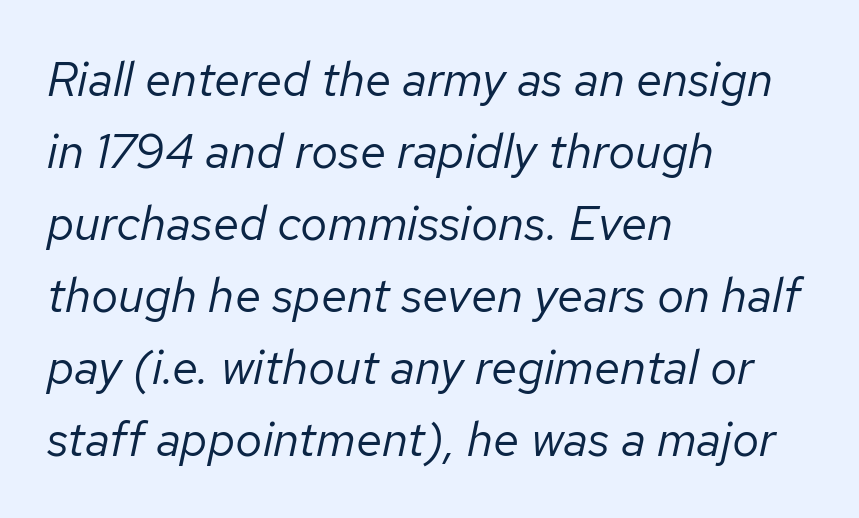
The image shows 48 px regular-weight type, italic (leaning right); set left-aligned, normal line spacing (1.5x), normal letter spacing, not underlined; low stroke contrast and a medium x-height.
